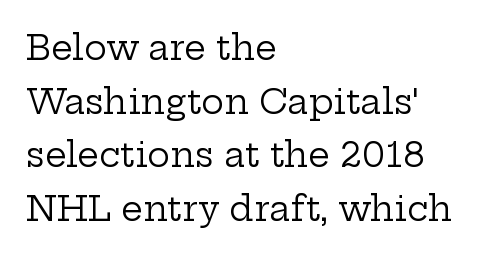
The image shows 34 px regular-weight, wide serif type, upright; set left-aligned, normal line spacing (1.58x), normal letter spacing, not underlined; low stroke contrast and a medium x-height.
